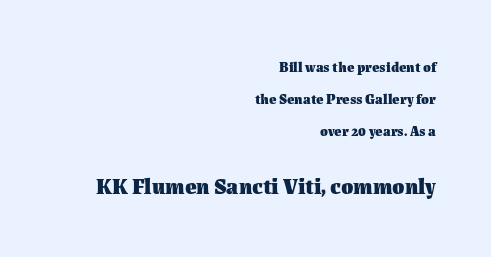
The image shows 22 px bold type, upright; set right-aligned, loose line spacing (2.28x), normal letter spacing, not underlined; the second (bottom) block is 1.57x larger.
